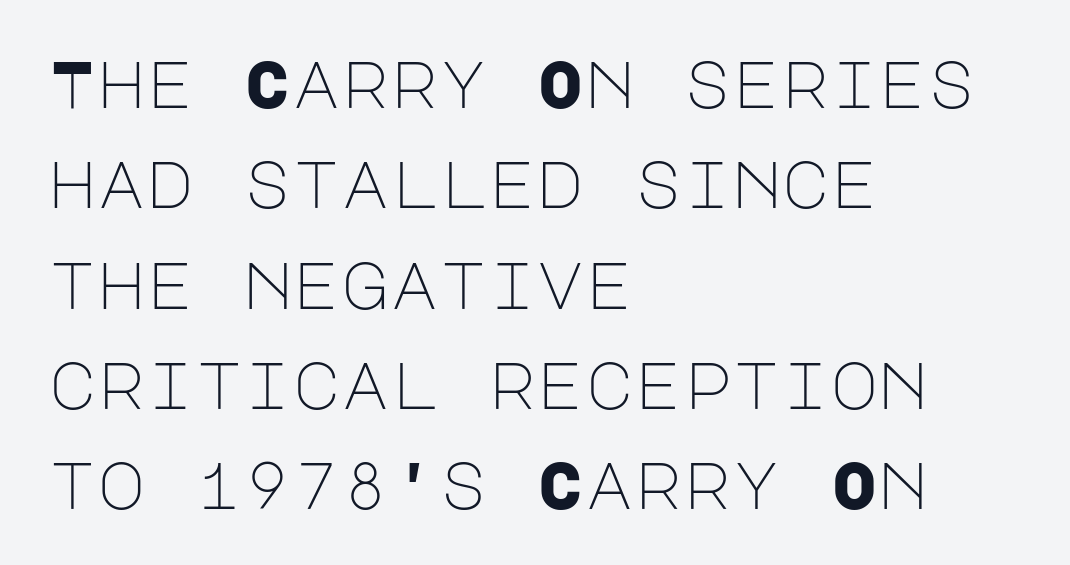
{"serif": "no", "italic": "no", "bold": "no", "weight": "light", "width": "normal", "stroke_contrast": "low", "x_height": "large", "underline": "no", "align": "left", "line_spacing": "normal", "line_spacing_ratio": 1.52, "letter_spacing": "normal", "letter_spacing_em": 0.0, "glyph_px": 66}
